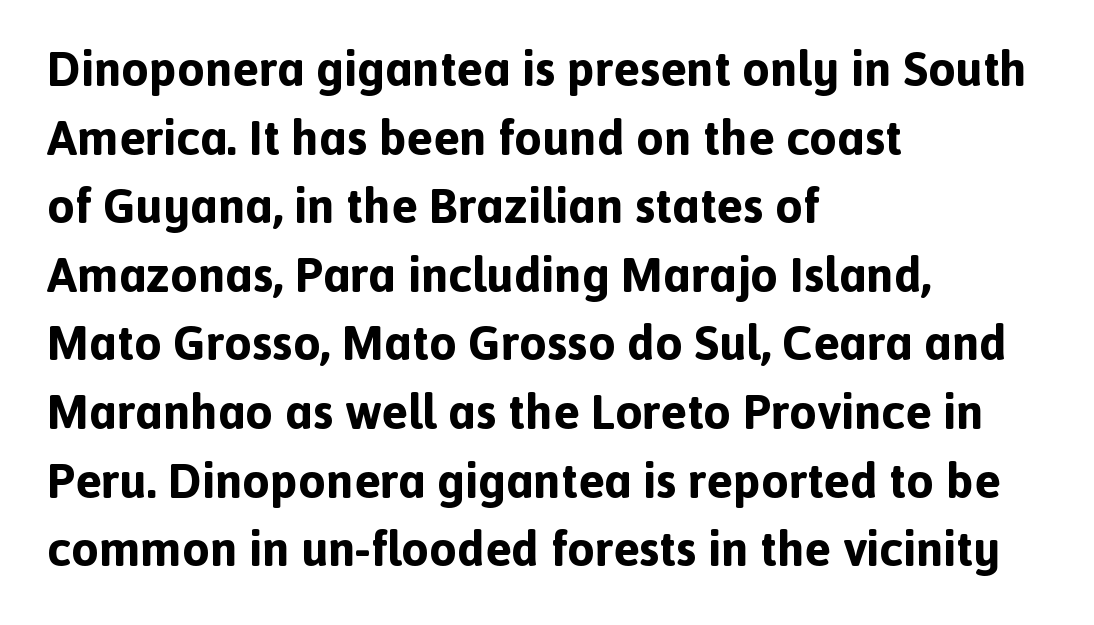
Q: Is the text bold? A: Yes.
Q: Is the text italic (slanted)? A: No, it is upright.
Q: Is the typeface a serif or a sans-serif typeface? A: Sans-serif.
Q: Is the text underlined? A: No.
Q: How is the paragraph aligned? A: Left-aligned.
Q: Is the spacing between letters normal or unusually wide? A: Normal.
Q: Is the spacing between lines tight, normal or loose? A: Normal.
Q: Width (condensed, normal, or wide)? A: Normal.
Q: x-height? A: Medium.
Q: Monospaced? A: No.
